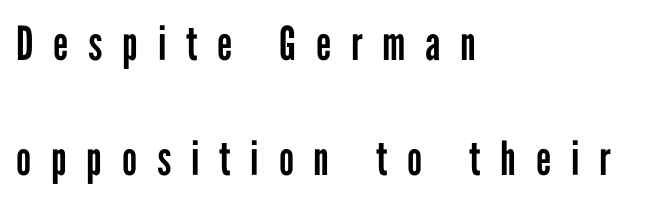
Q: Is the text bold? A: No.
Q: Is the text italic (slanted)? A: No, it is upright.
Q: Is the typeface a serif or a sans-serif typeface? A: Sans-serif.
Q: Is the text underlined? A: No.
Q: How is the paragraph aligned? A: Left-aligned.
Q: Is the spacing between letters normal or unusually wide? A: Unusually wide.
Q: Is the spacing between lines tight, normal or loose? A: Loose.
Q: Width (condensed, normal, or wide)? A: Condensed.
Q: Stroke contrast? A: Low.
Q: x-height? A: Medium.
Q: Monospaced? A: No.
